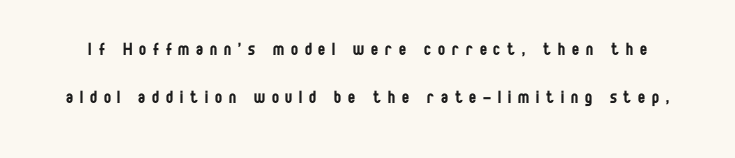
Q: Is the text bold? A: No.
Q: Is the text italic (slanted)? A: No, it is upright.
Q: Is the text underlined? A: No.
Q: Is the spacing between letters normal or unusually wide? A: Unusually wide.
Q: Is the spacing between lines tight, normal or loose? A: Loose.
